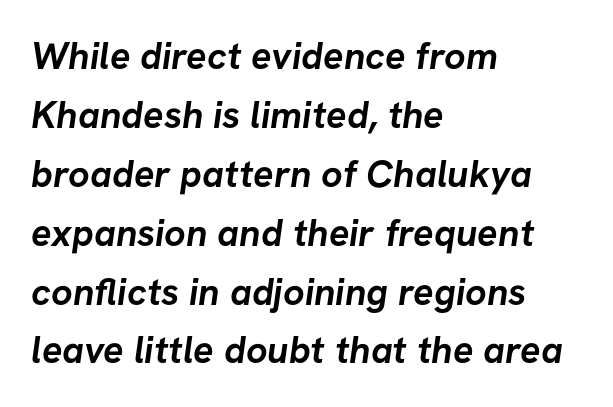
The typeface chosen for these lines omits serifs. Proportional: the letters do not fall into vertical columns. Descenders hang freely into open space. Alignment: flush left.
